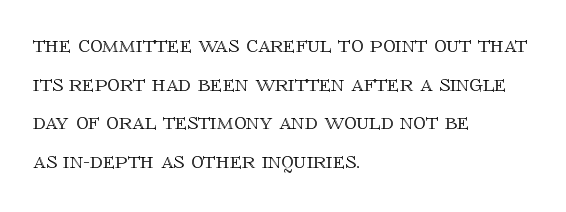
Inter-character spacing is left at the font's built-in metrics. Quick note: underline off. Horizontal alignment here is leftward, the default for most running prose. Posture: vertical. Line spacing here is normal.
